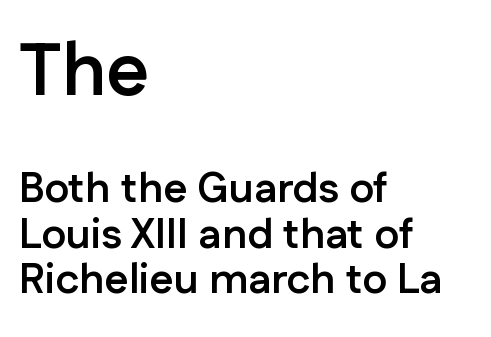
Q: Is the text bold? A: Yes.
Q: Is the text italic (slanted)? A: No, it is upright.
Q: Is the typeface a serif or a sans-serif typeface? A: Sans-serif.
Q: Is the text underlined? A: No.
Q: How is the paragraph aligned? A: Left-aligned.
Q: Is the spacing between letters normal or unusually wide? A: Normal.
Q: Is the spacing between lines tight, normal or loose? A: Tight.
Q: Which block of text is set in a larger size, the first (top) or the second (bottom)? A: The first (top) one.
Q: Width (condensed, normal, or wide)? A: Normal.
Q: Stroke contrast? A: Low.
Q: x-height? A: Medium.
Q: Monospaced? A: No.
